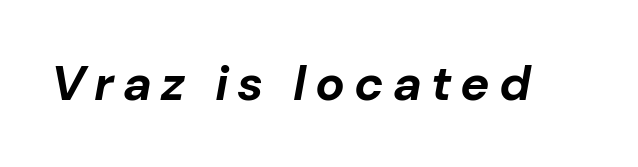
Q: Is the text bold? A: Yes.
Q: Is the text italic (slanted)? A: Yes, it leans right by about 10 degrees.
Q: Is the text underlined? A: No.
Q: Width (condensed, normal, or wide)? A: Normal.
Q: Stroke contrast? A: Low.
Q: x-height? A: Medium.
Q: Monospaced? A: No.
